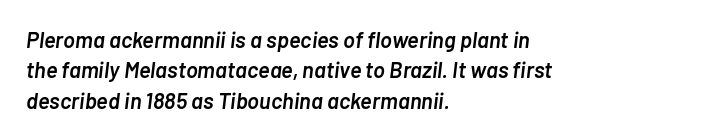
Q: Is the text bold? A: Semi-bold.
Q: Is the text italic (slanted)? A: Yes, it leans right by about 7 degrees.
Q: Is the text underlined? A: No.
Q: How is the paragraph aligned? A: Left-aligned.
Q: Is the spacing between letters normal or unusually wide? A: Normal.
Q: Is the spacing between lines tight, normal or loose? A: Normal.
